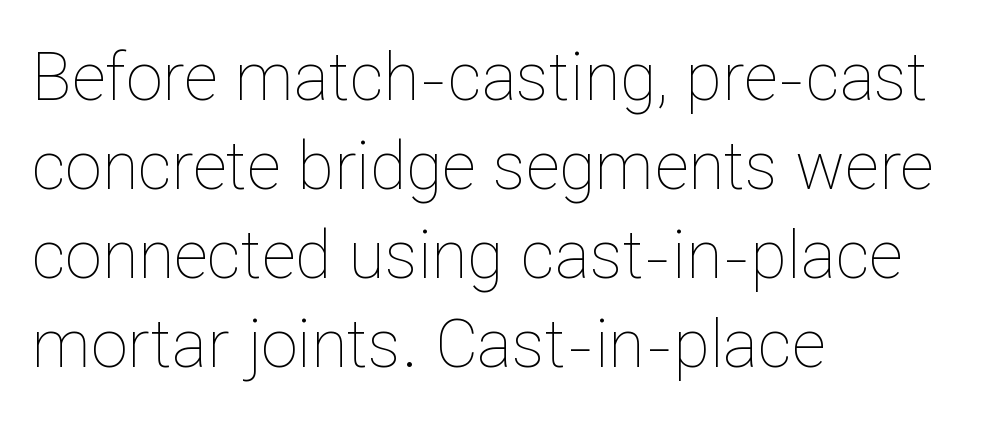
The typesetter chose a ragged-right arrangement here. Reading down the column, the eye jumps a familiar distance to each next line. The letters sit at their default tracking, neither squeezed nor spread. Think standard paragraph weight, or any step lighter than that. Looks like regular typesetting: each glyph gets only the width it needs.
